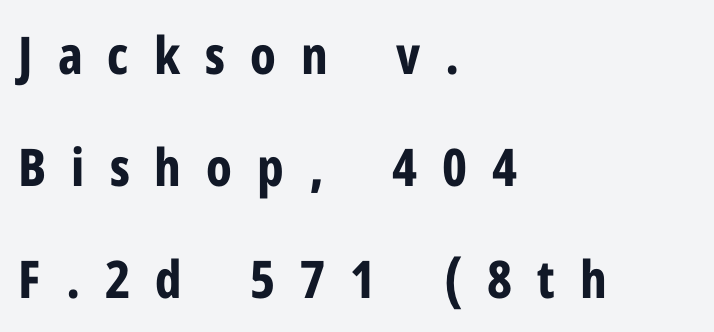
The image shows 52 px bold, condensed sans-serif type, upright; set left-aligned, loose line spacing (2.15x), unusually wide letter spacing (+0.48 em), not underlined; low stroke contrast and a medium x-height.
